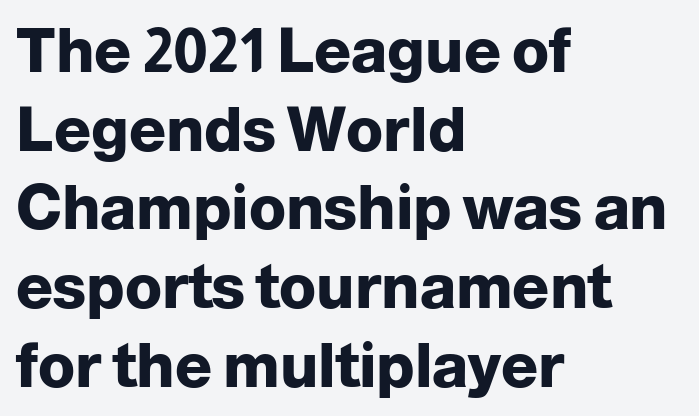
The image shows 61 px heavy sans-serif type, upright; set left-aligned, normal line spacing (1.29x), normal letter spacing, not underlined; low stroke contrast and a medium x-height.
